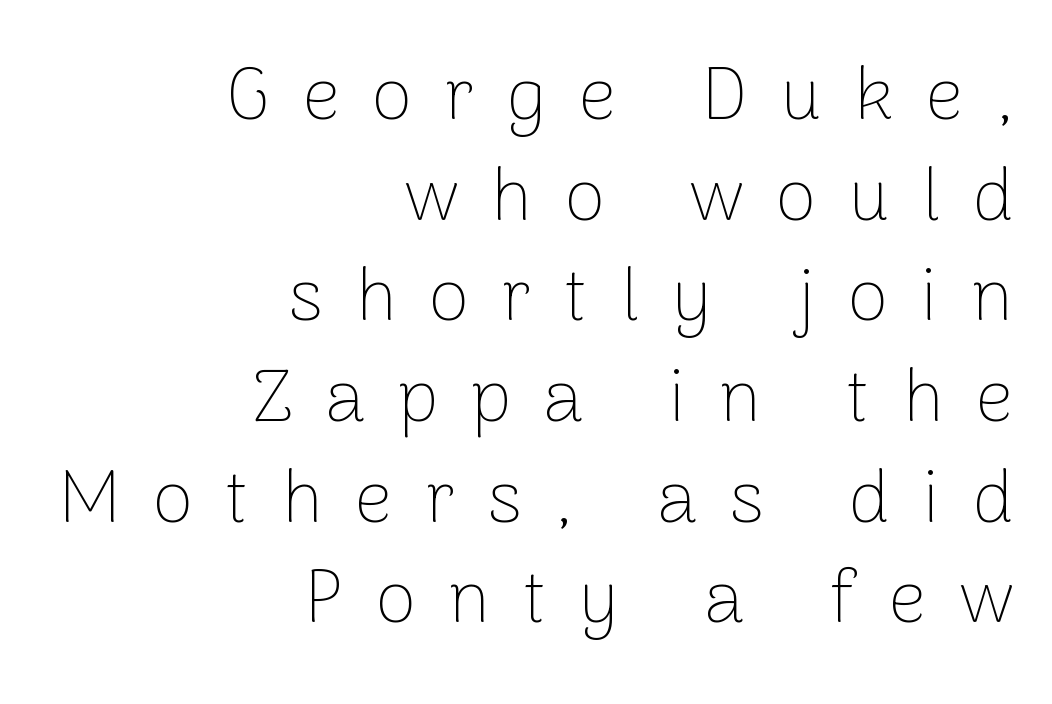
Q: Is the text bold? A: No.
Q: Is the text italic (slanted)? A: No, it is upright.
Q: Is the typeface a serif or a sans-serif typeface? A: Sans-serif.
Q: Is the text underlined? A: No.
Q: How is the paragraph aligned? A: Right-aligned.
Q: Is the spacing between letters normal or unusually wide? A: Unusually wide.
Q: Is the spacing between lines tight, normal or loose? A: Normal.
Q: Width (condensed, normal, or wide)? A: Normal.
Q: Stroke contrast? A: Low.
Q: x-height? A: Medium.
Q: Monospaced? A: No.
